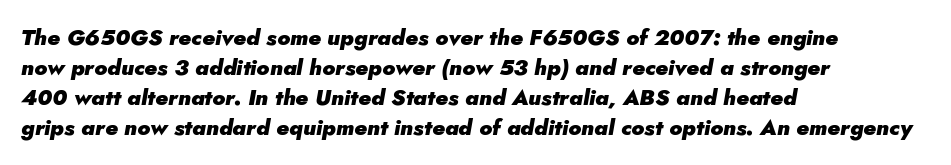
The image shows 22 px bold type, italic (leaning right); set left-aligned, normal line spacing (1.36x), normal letter spacing, not underlined.
